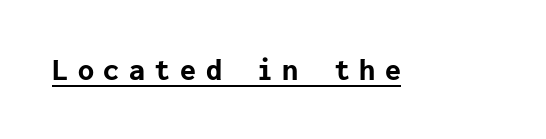
{"serif": "no", "italic": "no", "bold": "yes", "weight": "bold", "width": "normal", "stroke_contrast": "low", "x_height": "medium", "underline": "yes", "letter_spacing": "wide", "letter_spacing_em": 0.3, "glyph_px": 32}
